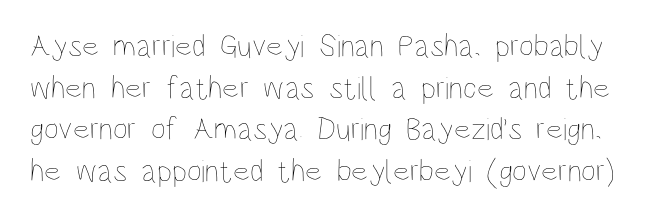
Q: Is the text bold? A: No.
Q: Is the text italic (slanted)? A: No, it is upright.
Q: Is the text underlined? A: No.
Q: Is the spacing between letters normal or unusually wide? A: Normal.
Q: Is the spacing between lines tight, normal or loose? A: Normal.
Q: Width (condensed, normal, or wide)? A: Condensed.
Q: Stroke contrast? A: Low.
Q: x-height? A: Large.
Q: Monospaced? A: No.
